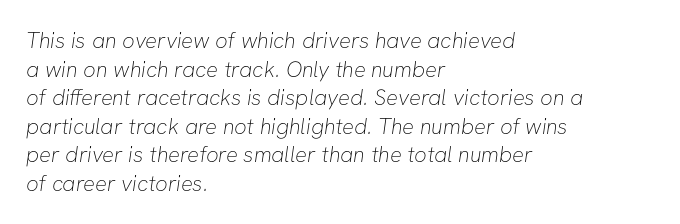
Characters follow at the spacing the type designer built in. These lines stack with their left ends in a neat column. The strip under each line holds only bare page. Each stroke keeps to a modest, everyday thickness or less.
